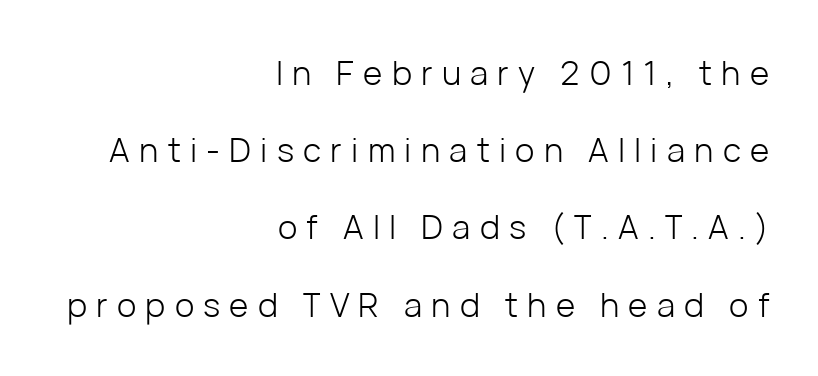
Varying glyph widths throughout — classic text-font behaviour. Horizontal alignment here is rightward, an uncommon choice for prose. Short note: letters widely spaced. This sample uses an upright cut, with every glyph sitting square on the baseline. Words float on clear page, feet unadorned. Vertical stems look standard width or narrower in stroke.
